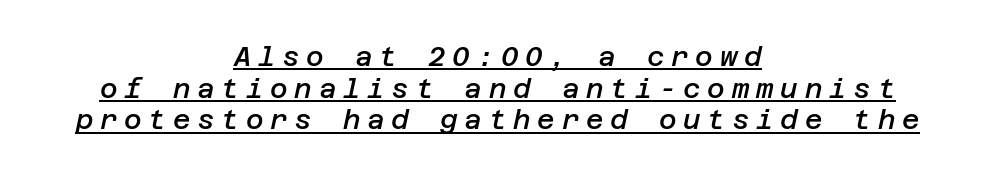
There's an unmistakable incline to the writing here. This sample carries an underscore along the baseline area. Layout note: lines centered. Spacing between characters has been opened up far beyond the box default. Emphasis by weight is partial: semibold.
